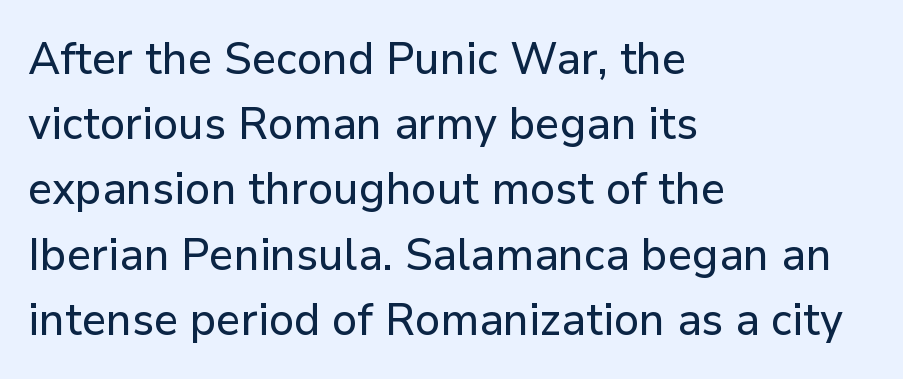
The image shows 45 px sans-serif type, upright; set left-aligned, normal line spacing (1.45x), normal letter spacing, not underlined; low stroke contrast and a medium x-height.
